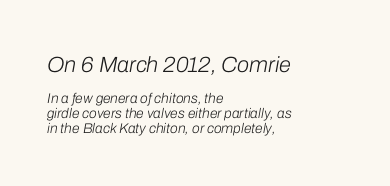
The image shows 22 px text type, italic (leaning right); set left-aligned, tight line spacing (1.04x), normal letter spacing, not underlined; the first (top) block is 1.57x larger.
